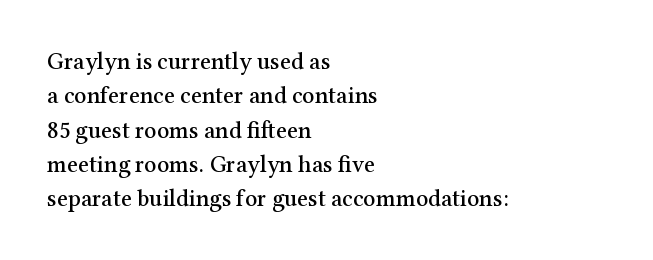
Q: Is the text italic (slanted)? A: No, it is upright.
Q: Is the text underlined? A: No.
Q: How is the paragraph aligned? A: Left-aligned.
Q: Is the spacing between letters normal or unusually wide? A: Normal.
Q: Is the spacing between lines tight, normal or loose? A: Normal.
